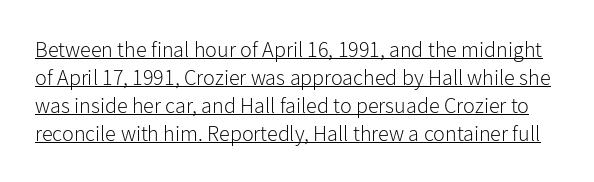
Q: Is the text bold? A: No.
Q: Is the text italic (slanted)? A: No, it is upright.
Q: Is the text underlined? A: Yes.
Q: Is the spacing between letters normal or unusually wide? A: Normal.
Q: Is the spacing between lines tight, normal or loose? A: Normal.
